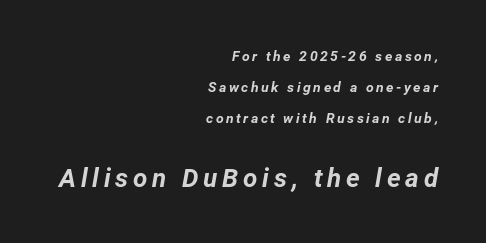
The image shows 26 px bold type, italic (leaning right); set right-aligned, loose line spacing (2.22x), not underlined; the second (bottom) block is 1.86x larger.
